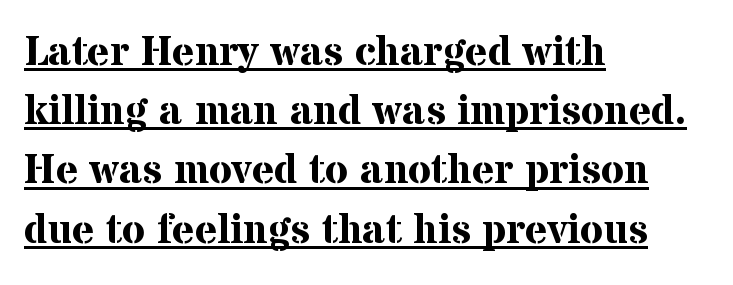
The image shows 42 px bold serif type, upright; set left-aligned, normal line spacing (1.41x), normal letter spacing, underlined; medium stroke contrast and a medium x-height.
